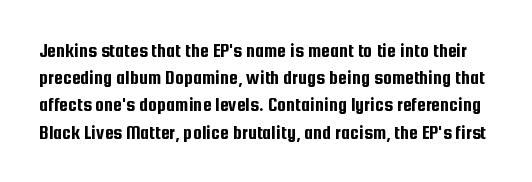
{"italic": "no", "underline": "no", "line_spacing": "normal", "line_spacing_ratio": 1.36, "letter_spacing": "normal", "letter_spacing_em": 0.0, "glyph_px": 20}
